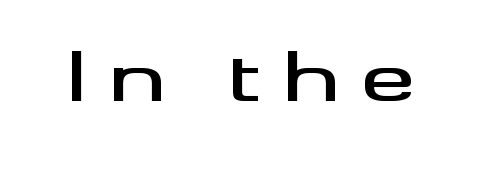
{"serif": "no", "italic": "no", "width": "wide", "stroke_contrast": "medium", "x_height": "small", "monospaced": "no", "underline": "no", "letter_spacing": "wide", "letter_spacing_em": 0.31, "glyph_px": 68}
